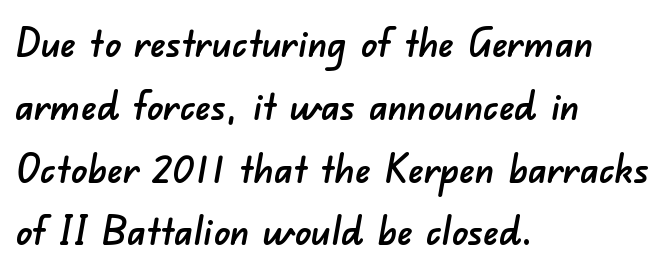
Q: Is the typeface a serif or a sans-serif typeface? A: Sans-serif.
Q: Is the text underlined? A: No.
Q: How is the paragraph aligned? A: Left-aligned.
Q: Is the spacing between letters normal or unusually wide? A: Normal.
Q: Is the spacing between lines tight, normal or loose? A: Normal.
Q: Width (condensed, normal, or wide)? A: Normal.
Q: Stroke contrast? A: Low.
Q: x-height? A: Small.
Q: Monospaced? A: No.
